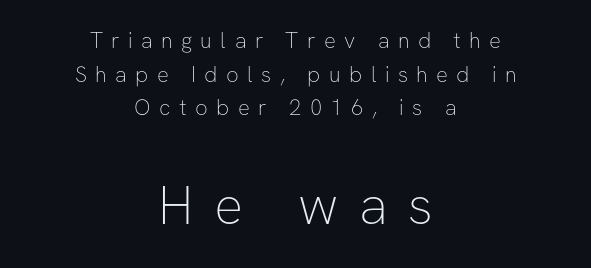
{"serif": "no", "italic": "no", "bold": "no", "weight": "thin", "width": "normal", "stroke_contrast": "low", "x_height": "medium", "monospaced": "no", "underline": "no", "align": "center", "line_spacing": "normal", "line_spacing_ratio": 1.53, "letter_spacing": "wide", "letter_spacing_em": 0.38, "larger_block": "second", "size_ratio": 2.45, "glyph_px": 54}
